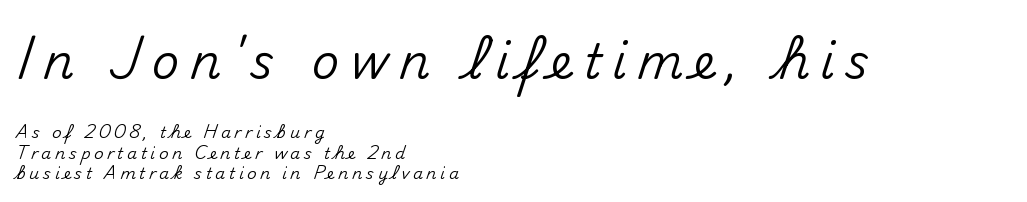
{"serif": "no", "width": "normal", "stroke_contrast": "medium", "x_height": "small", "monospaced": "no", "underline": "no", "align": "left", "line_spacing": "normal", "line_spacing_ratio": 1.3, "letter_spacing": "wide", "letter_spacing_em": 0.22, "larger_block": "first", "size_ratio": 3.0, "glyph_px": 48}
